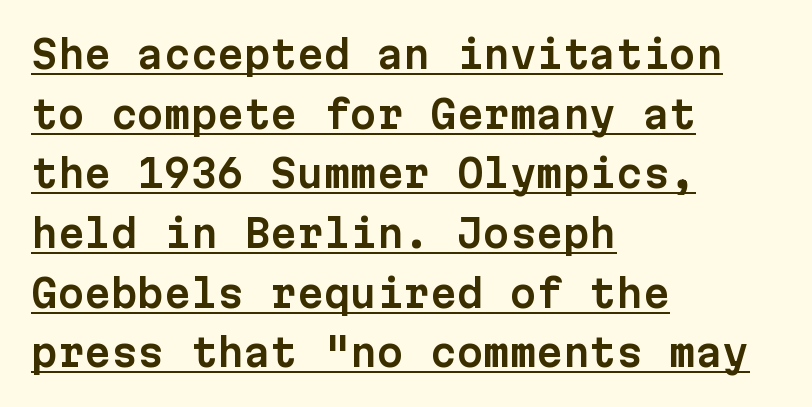
The image shows 38 px sans-serif type, upright, monospaced; set left-aligned, normal line spacing (1.57x), normal letter spacing, underlined; low stroke contrast and a medium x-height.
